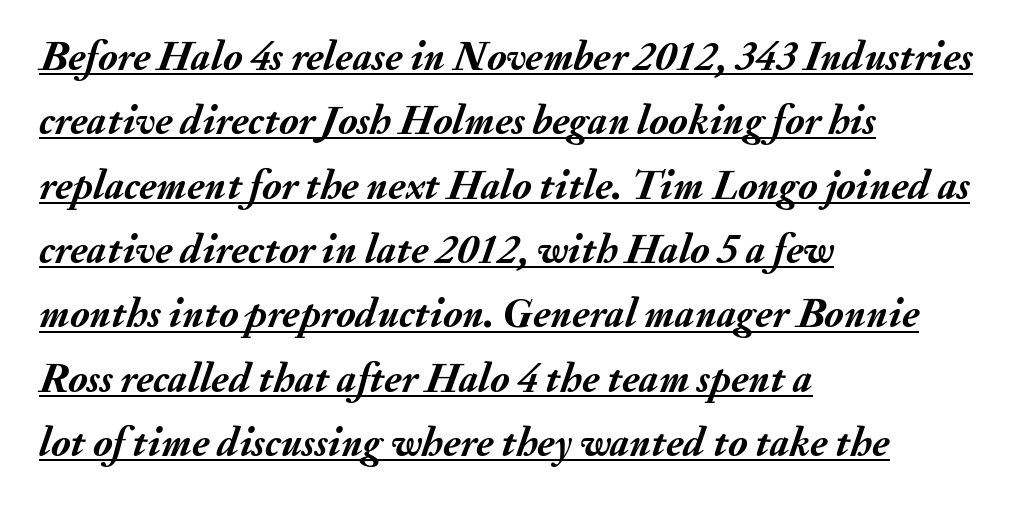
Q: Is the text bold? A: Yes.
Q: Is the text italic (slanted)? A: Yes, it leans right by about 20 degrees.
Q: Is the text underlined? A: Yes.
Q: How is the paragraph aligned? A: Left-aligned.
Q: Is the spacing between letters normal or unusually wide? A: Normal.
Q: Is the spacing between lines tight, normal or loose? A: Normal.
Q: Width (condensed, normal, or wide)? A: Normal.
Q: Stroke contrast? A: Medium.
Q: x-height? A: Small.
Q: Monospaced? A: No.
